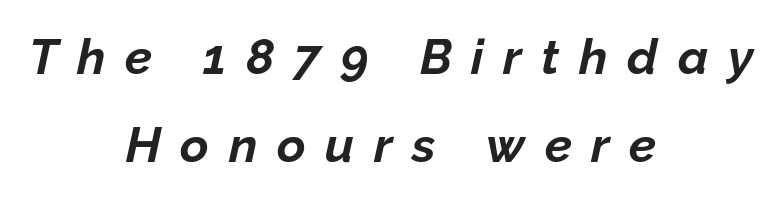
Q: Is the text bold? A: Yes.
Q: Is the text italic (slanted)? A: Yes, it leans right by about 12 degrees.
Q: Is the text underlined? A: No.
Q: How is the paragraph aligned? A: Centered.
Q: Is the spacing between letters normal or unusually wide? A: Unusually wide.
Q: Width (condensed, normal, or wide)? A: Normal.
Q: Stroke contrast? A: Low.
Q: x-height? A: Medium.
Q: Monospaced? A: No.
